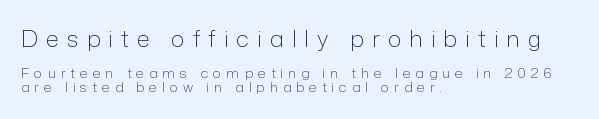
The block of text is dense from top to bottom, with scant space between rows. Look at the glyph heights: the upper group is clearly the bigger setting. Do the letters lean? They stand straight. In CSS terms this would be text-align: left. The typeface has the unassuming heft of standard copy or less. The face used here is rendered with a markedly widened letterfit.
